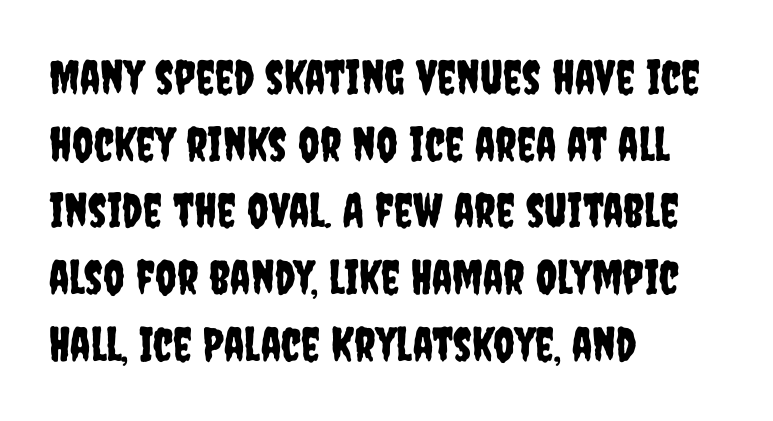
{"serif": "no", "italic": "no", "width": "condensed", "stroke_contrast": "low", "x_height": "large", "monospaced": "no", "underline": "no", "align": "left", "line_spacing": "normal", "line_spacing_ratio": 1.42, "letter_spacing": "normal", "letter_spacing_em": 0.0, "glyph_px": 47}
